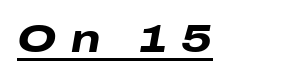
Q: Is the text bold? A: Yes.
Q: Is the text italic (slanted)? A: Yes, it leans right by about 10 degrees.
Q: Is the text underlined? A: Yes.
Q: Is the spacing between letters normal or unusually wide? A: Unusually wide.
Q: Width (condensed, normal, or wide)? A: Wide.
Q: Stroke contrast? A: Low.
Q: x-height? A: Medium.
Q: Monospaced? A: No.
